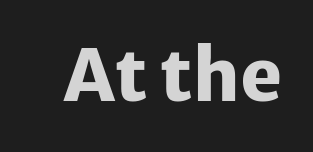
Q: Is the text bold? A: Yes.
Q: Is the text italic (slanted)? A: No, it is upright.
Q: Is the typeface a serif or a sans-serif typeface? A: Sans-serif.
Q: Is the text underlined? A: No.
Q: Is the spacing between letters normal or unusually wide? A: Normal.
Q: Width (condensed, normal, or wide)? A: Normal.
Q: Stroke contrast? A: Low.
Q: x-height? A: Medium.
Q: Monospaced? A: No.
